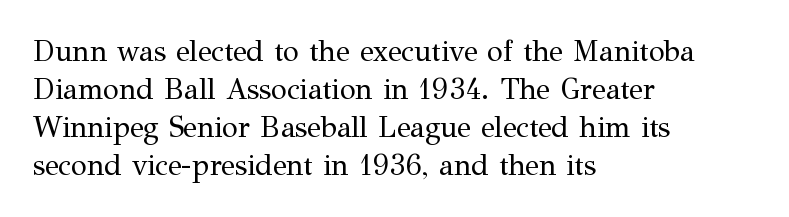
Q: Is the text bold? A: No.
Q: Is the text italic (slanted)? A: No, it is upright.
Q: Is the typeface a serif or a sans-serif typeface? A: Serif.
Q: Is the text underlined? A: No.
Q: How is the paragraph aligned? A: Left-aligned.
Q: Is the spacing between letters normal or unusually wide? A: Normal.
Q: Is the spacing between lines tight, normal or loose? A: Normal.
Q: Width (condensed, normal, or wide)? A: Normal.
Q: Stroke contrast? A: Medium.
Q: x-height? A: Medium.
Q: Monospaced? A: No.
